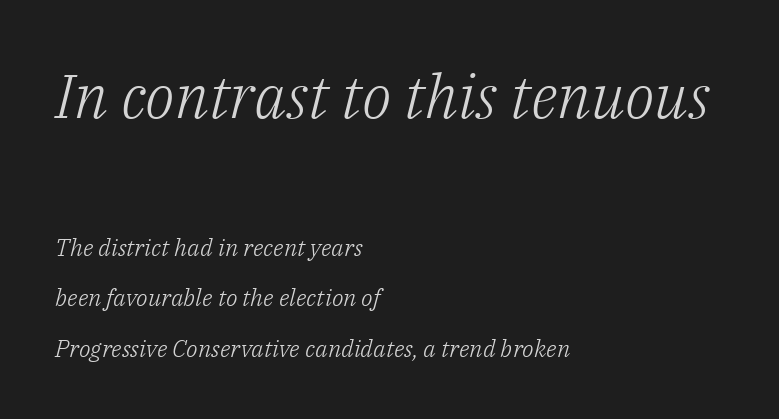
The passage shown is typed in a proportional face where columns would drift. The designer went with a serif here, giving each stem small feet. Which of the two is more prominent by size? The first, at the top. A student would call this left alignment; a typographer would say flush left, rag right. Leading is clearly above the norm, producing a sparse column. Tall strokes in this sample are angled rather than plumb.
